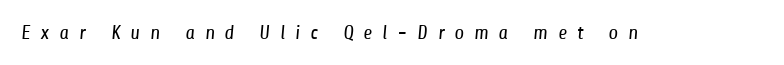
{"bold": "no", "underline": "no", "letter_spacing": "wide", "letter_spacing_em": 0.49, "glyph_px": 20}
